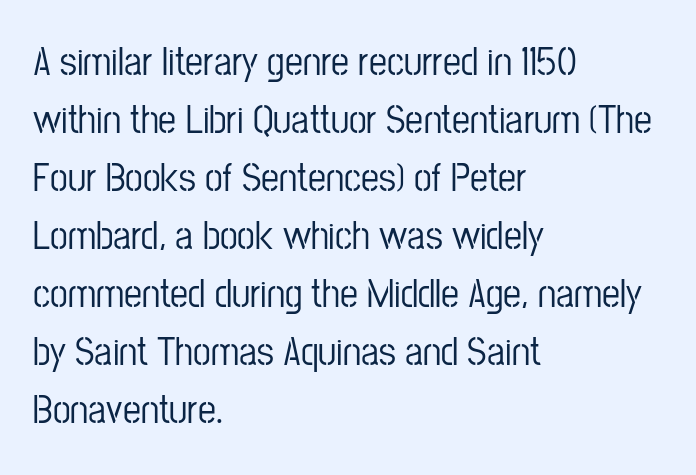
{"serif": "no", "italic": "no", "width": "condensed", "stroke_contrast": "low", "x_height": "medium", "monospaced": "no", "underline": "no", "align": "left", "line_spacing": "normal", "line_spacing_ratio": 1.45, "letter_spacing": "normal", "letter_spacing_em": 0.0, "glyph_px": 40}
